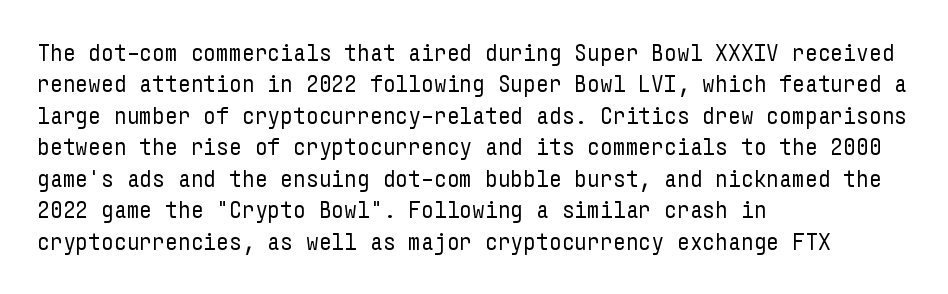
The image shows 25 px text type, upright; set left-aligned, normal line spacing (1.26x), normal letter spacing, not underlined.
